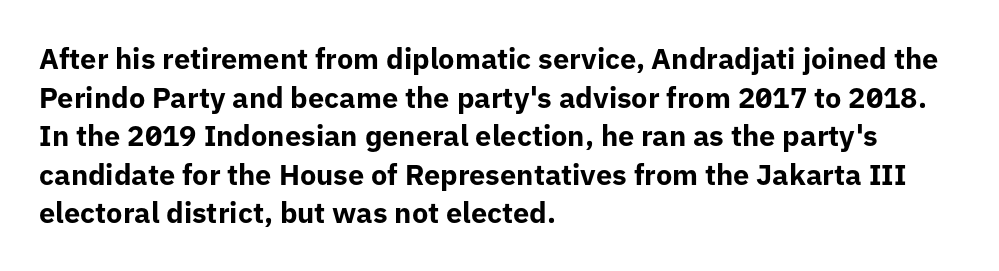
Words appear dense and cohesive because spacing is normal. Vertical strokes here are truly vertical. This is heavy type, rendered in bold. Proportional: the letters do not fall into vertical columns. The type family on display is of the sans-serif kind.
